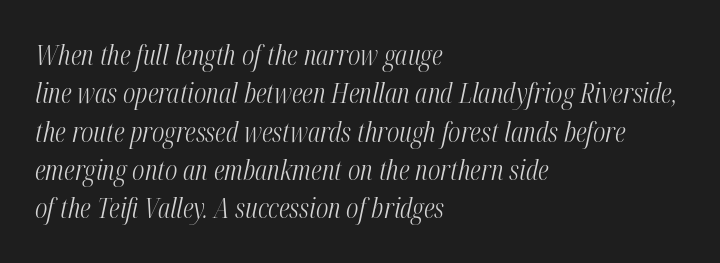
Q: Is the text bold? A: No.
Q: Is the text italic (slanted)? A: Yes, it leans right by about 12 degrees.
Q: Is the text underlined? A: No.
Q: How is the paragraph aligned? A: Left-aligned.
Q: Is the spacing between letters normal or unusually wide? A: Normal.
Q: Is the spacing between lines tight, normal or loose? A: Normal.
Q: Width (condensed, normal, or wide)? A: Condensed.
Q: Stroke contrast? A: Medium.
Q: x-height? A: Medium.
Q: Monospaced? A: No.
